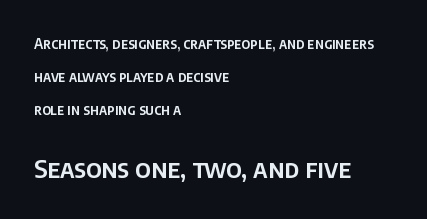
The image shows 25 px text type, upright; set left-aligned, loose line spacing (2.34x), normal letter spacing, not underlined; the second (bottom) block is 1.79x larger.
